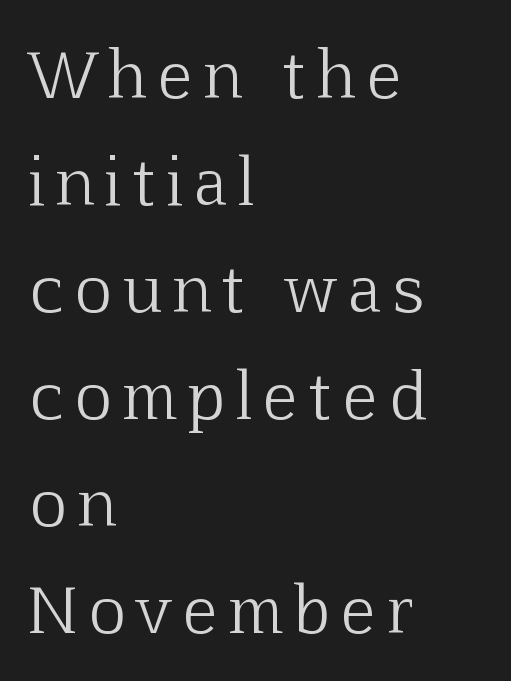
The image shows 63 px light serif type, upright; set left-aligned, normal line spacing (1.7x), not underlined; low stroke contrast and a medium x-height.
